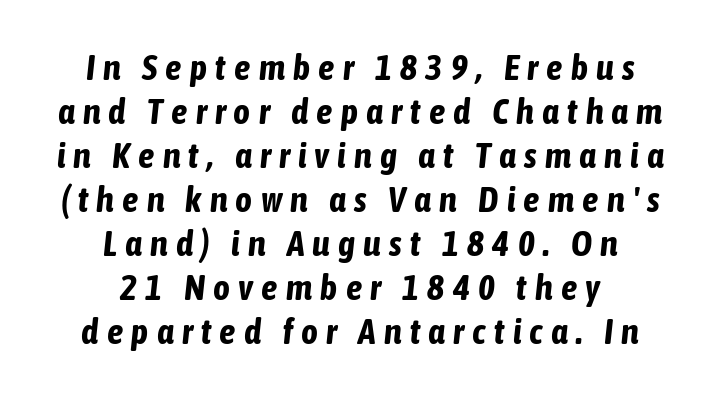
Q: Is the text bold? A: Yes.
Q: Is the text italic (slanted)? A: Yes, it leans right by about 6 degrees.
Q: Is the text underlined? A: No.
Q: How is the paragraph aligned? A: Centered.
Q: Is the spacing between letters normal or unusually wide? A: Unusually wide.
Q: Width (condensed, normal, or wide)? A: Condensed.
Q: Stroke contrast? A: Low.
Q: x-height? A: Medium.
Q: Monospaced? A: No.
